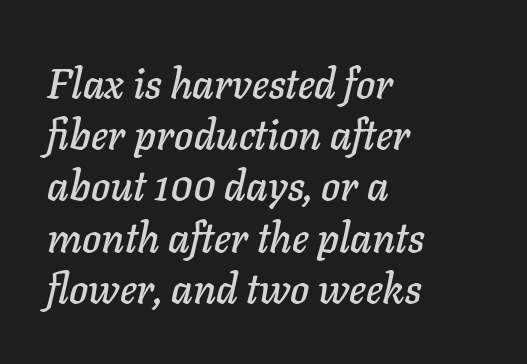
{"italic": "yes", "lean": "right", "slant_degrees": 11, "width": "normal", "stroke_contrast": "low", "x_height": "medium", "monospaced": "no", "underline": "no", "align": "left", "line_spacing": "normal", "line_spacing_ratio": 1.25, "letter_spacing": "normal", "letter_spacing_em": 0.0, "glyph_px": 41}
